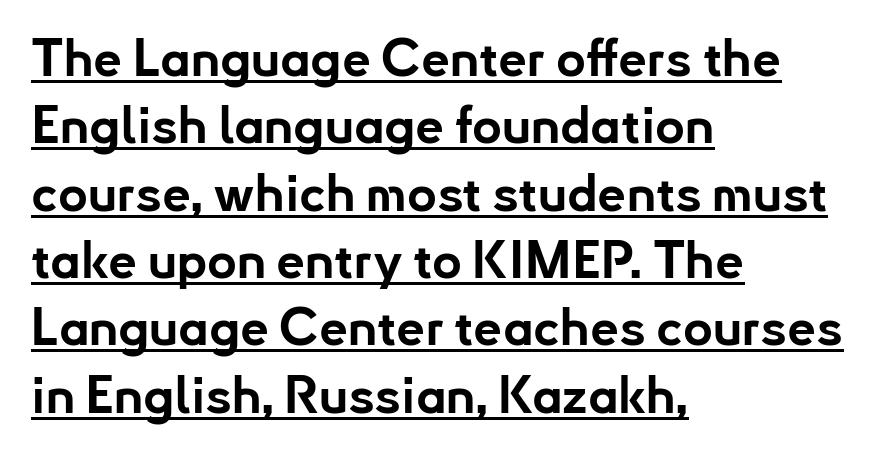
Here the glyphs are tracked normally, forming tight word shapes. Does the type have serifs? No, each stem ends abruptly. The space between consecutive lines is moderate. Teacher's note: observe the even left margin — that is flush-left alignment. Notice how the stems are strictly vertical — no italics here.
